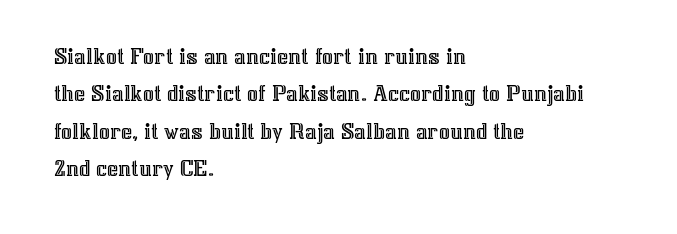
The image shows 24 px text type, upright; set left-aligned, normal line spacing (1.56x), normal letter spacing, not underlined.
